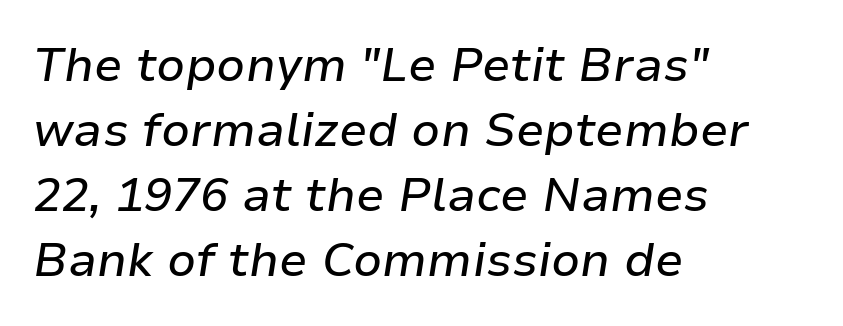
Q: Is the text italic (slanted)? A: Yes, it leans right by about 9 degrees.
Q: Is the text underlined? A: No.
Q: How is the paragraph aligned? A: Left-aligned.
Q: Is the spacing between letters normal or unusually wide? A: Normal.
Q: Is the spacing between lines tight, normal or loose? A: Normal.
Q: Width (condensed, normal, or wide)? A: Normal.
Q: Stroke contrast? A: Low.
Q: x-height? A: Medium.
Q: Monospaced? A: No.
